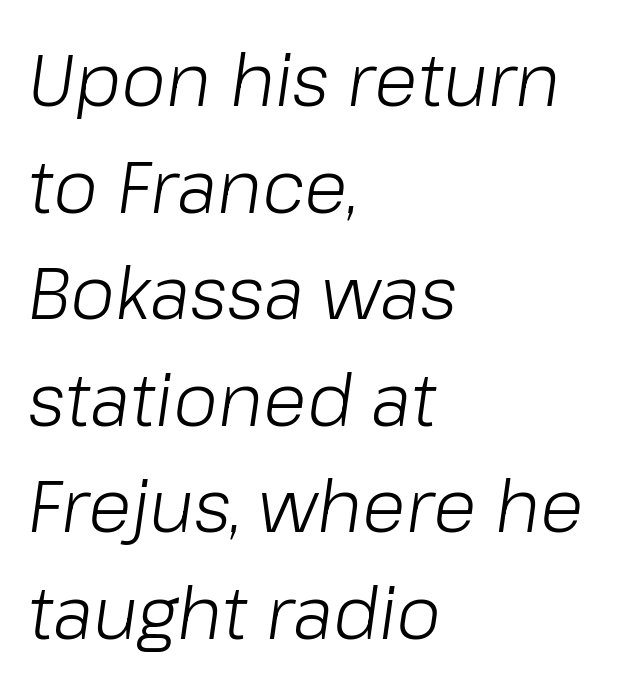
All the whitespace from short lines collects on the right. Line spacing here is normal. Is the stroke heavy? The answer is a plain regular-or-lighter. Here the designer chose a conventional face with non-uniform glyph widths. These lines were composed using italics.
